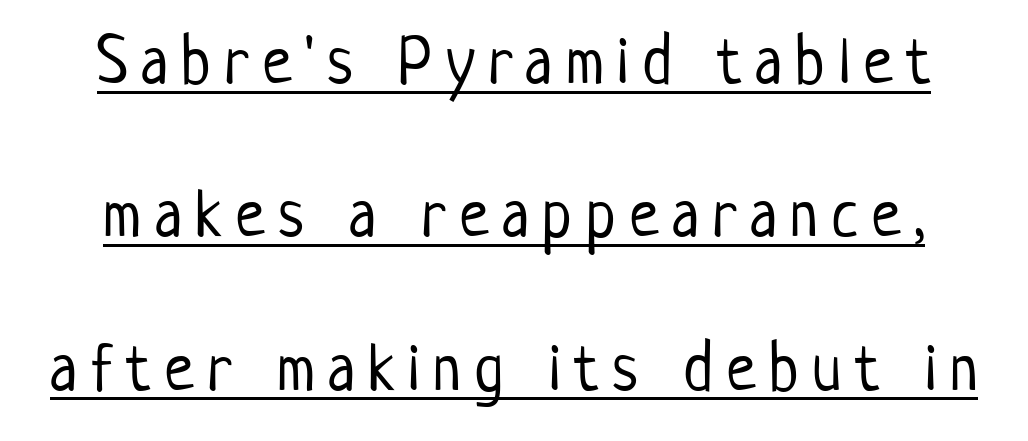
A typesetter would call this proportional, since set widths differ per character. A typesetter would label this face a sans. Each new line begins a long way beneath the previous one. Weight class: somewhere from thin through regular.
